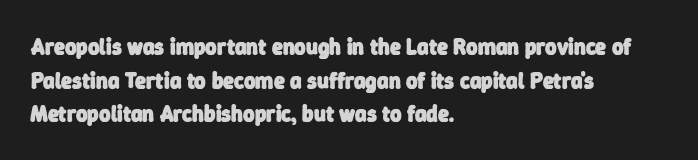
{"bold": "yes", "underline": "no", "align": "left", "line_spacing": "normal", "line_spacing_ratio": 1.53, "letter_spacing": "normal", "letter_spacing_em": 0.0, "glyph_px": 22}
